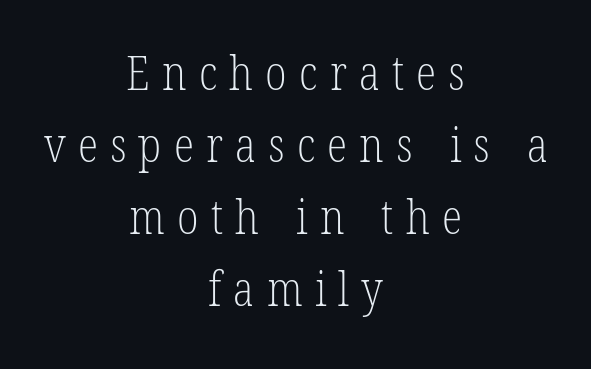
The image shows 47 px light, condensed serif type; set centered, normal line spacing (1.53x), unusually wide letter spacing (+0.26 em), not underlined; low stroke contrast and a medium x-height.
